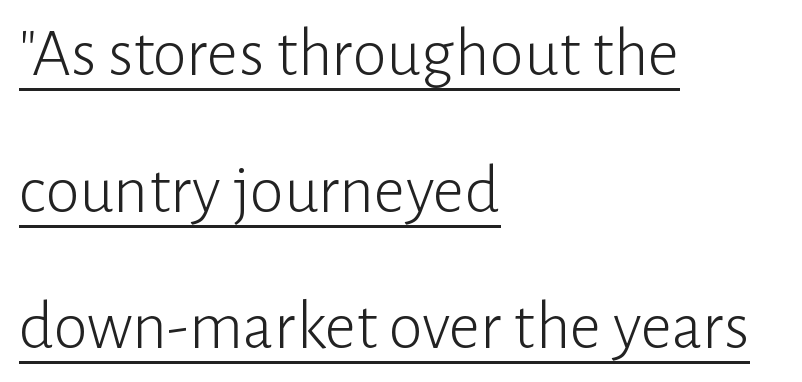
The image shows 69 px light sans-serif type, upright; set left-aligned, loose line spacing (1.98x), normal letter spacing, underlined; low stroke contrast and a medium x-height.
